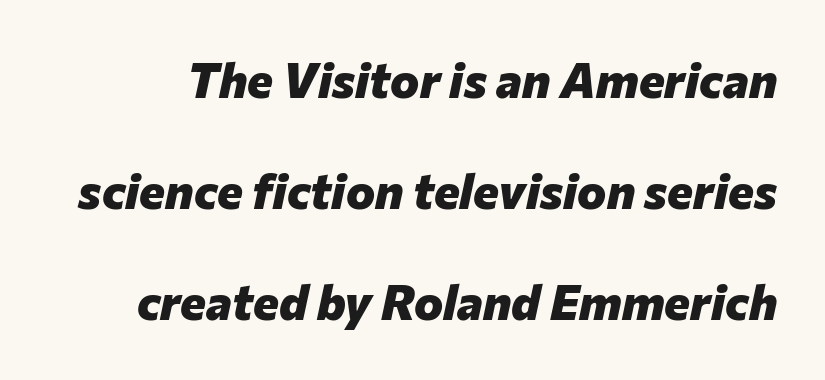
{"italic": "yes", "lean": "right", "slant_degrees": 12, "bold": "yes", "weight": "heavy", "width": "normal", "stroke_contrast": "low", "x_height": "medium", "monospaced": "no", "underline": "no", "line_spacing": "loose", "line_spacing_ratio": 2.27, "letter_spacing": "normal", "letter_spacing_em": 0.0, "glyph_px": 49}
